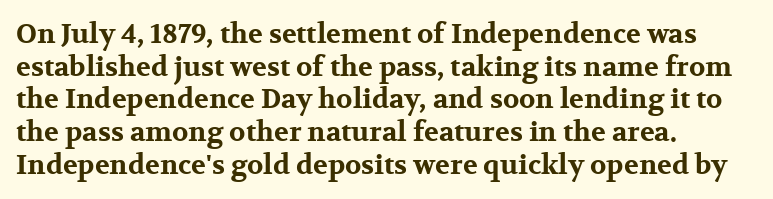
The image shows 27 px bold type, upright; set left-aligned, line spacing 1.21x, normal letter spacing, not underlined.
